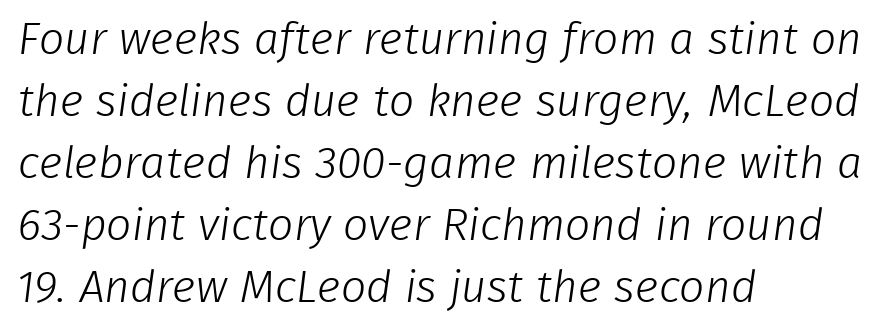
Q: Is the text bold? A: No.
Q: Is the typeface a serif or a sans-serif typeface? A: Sans-serif.
Q: Is the text underlined? A: No.
Q: How is the paragraph aligned? A: Left-aligned.
Q: Is the spacing between letters normal or unusually wide? A: Normal.
Q: Is the spacing between lines tight, normal or loose? A: Normal.
Q: Width (condensed, normal, or wide)? A: Normal.
Q: Stroke contrast? A: Low.
Q: x-height? A: Medium.
Q: Monospaced? A: No.
